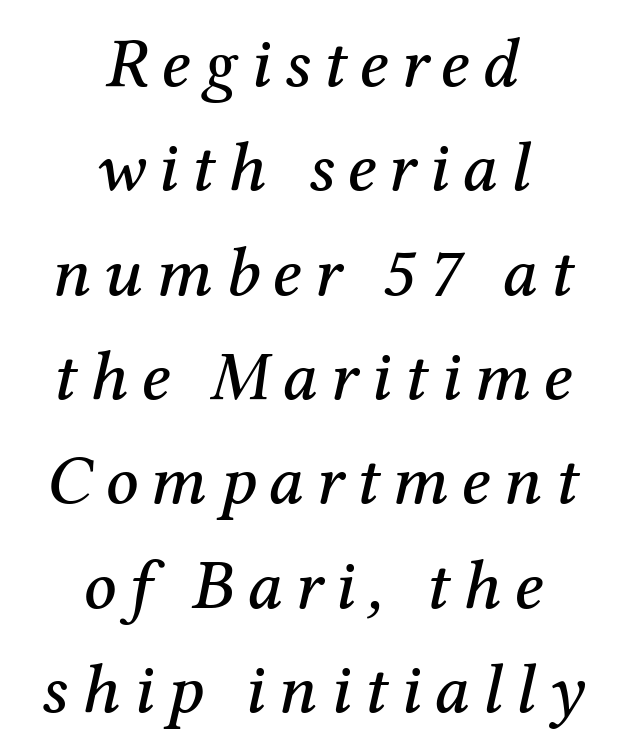
{"serif": "yes", "italic": "yes", "lean": "right", "slant_degrees": 12, "width": "normal", "stroke_contrast": "medium", "x_height": "medium", "monospaced": "no", "underline": "no", "align": "center", "line_spacing": "normal", "line_spacing_ratio": 1.47, "glyph_px": 71}
